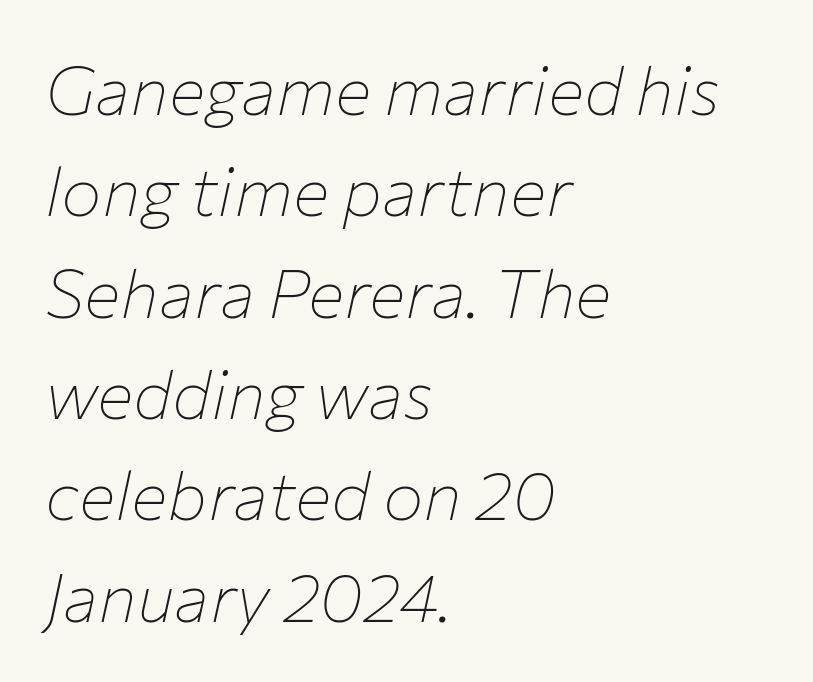
The image shows 68 px thin type, italic (leaning right); set left-aligned, normal line spacing (1.49x), normal letter spacing, not underlined; low stroke contrast and a medium x-height.
